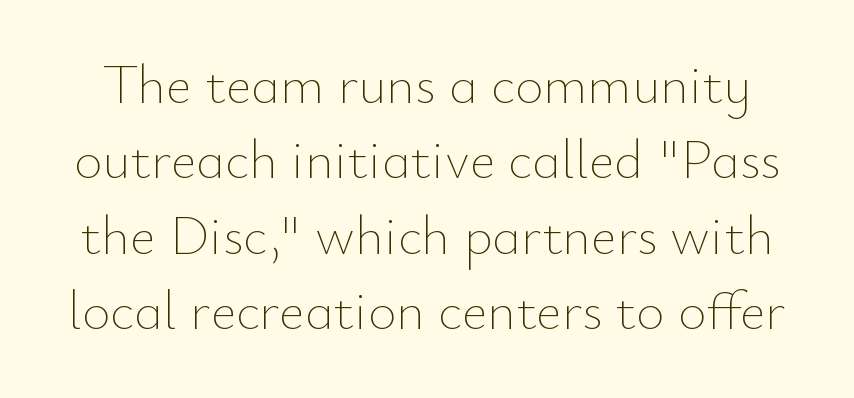
The image shows 55 px thin type, upright; set normal line spacing (1.37x), normal letter spacing, not underlined; low stroke contrast and a small x-height.
